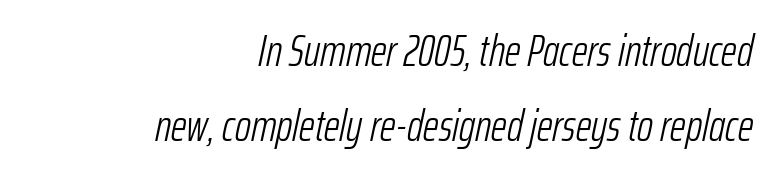
The image shows 44 px light, condensed type, italic (leaning right); set right-aligned, normal line spacing (1.7x), normal letter spacing, not underlined; low stroke contrast and a medium x-height.
